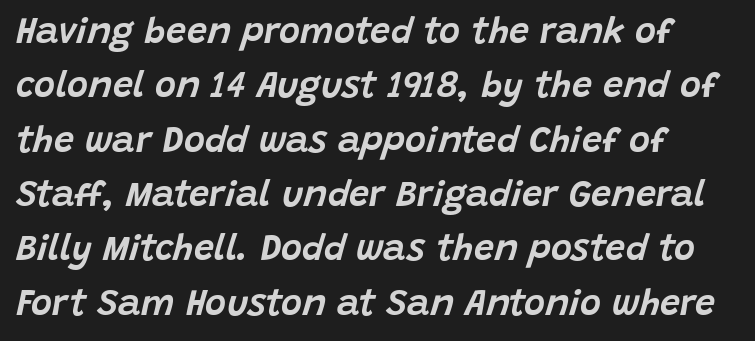
{"italic": "yes", "lean": "right", "slant_degrees": 15, "width": "normal", "stroke_contrast": "low", "x_height": "large", "monospaced": "no", "underline": "no", "align": "left", "line_spacing": "normal", "line_spacing_ratio": 1.51, "letter_spacing": "normal", "letter_spacing_em": 0.0, "glyph_px": 36}
